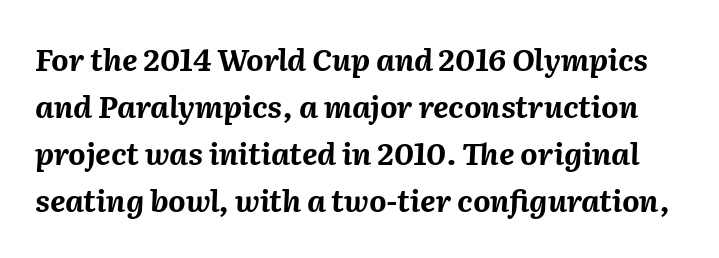
Q: Is the text bold? A: Yes.
Q: Is the text italic (slanted)? A: Yes, it leans right by about 2 degrees.
Q: Is the text underlined? A: No.
Q: Is the spacing between letters normal or unusually wide? A: Normal.
Q: Is the spacing between lines tight, normal or loose? A: Normal.
Q: Width (condensed, normal, or wide)? A: Normal.
Q: Stroke contrast? A: Medium.
Q: x-height? A: Medium.
Q: Monospaced? A: No.
